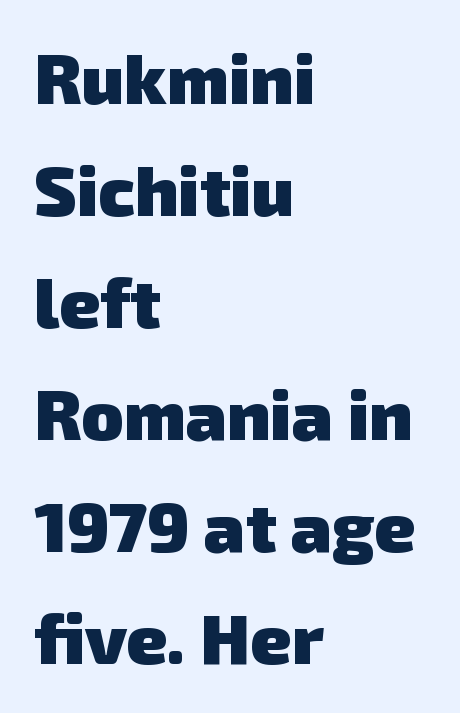
{"serif": "no", "bold": "yes", "weight": "heavy", "width": "normal", "stroke_contrast": "low", "x_height": "medium", "monospaced": "no", "underline": "no", "align": "left", "line_spacing": "normal", "line_spacing_ratio": 1.6, "letter_spacing": "normal", "letter_spacing_em": 0.0, "glyph_px": 70}
